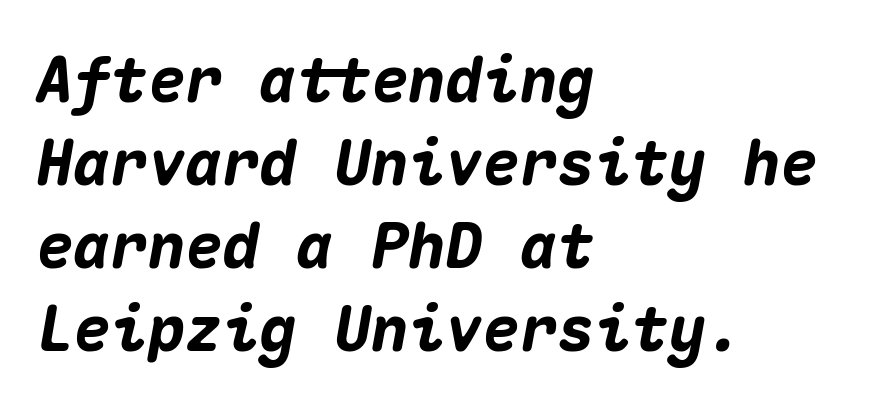
The image shows 62 px heavy type, italic (leaning right), monospaced; set left-aligned, normal line spacing (1.34x), normal letter spacing, not underlined; medium stroke contrast and a medium x-height.
